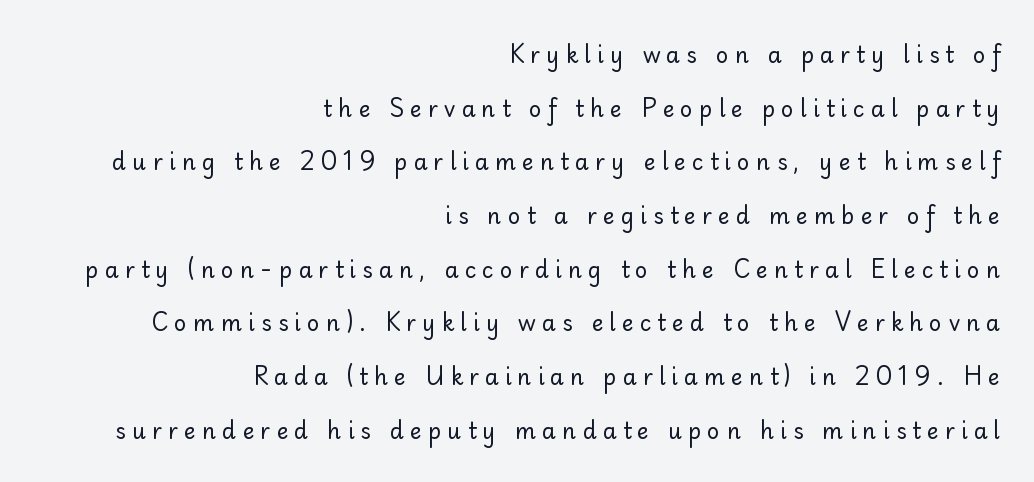
The image shows 22 px text type, upright; set right-aligned, loose line spacing (2.44x), unusually wide letter spacing (+0.28 em), not underlined.
